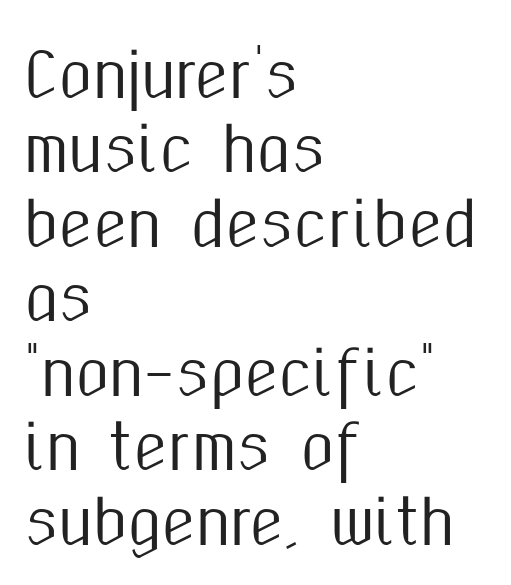
Q: Is the text italic (slanted)? A: No, it is upright.
Q: Is the typeface a serif or a sans-serif typeface? A: Sans-serif.
Q: Is the text underlined? A: No.
Q: How is the paragraph aligned? A: Left-aligned.
Q: Is the spacing between letters normal or unusually wide? A: Normal.
Q: Width (condensed, normal, or wide)? A: Condensed.
Q: Stroke contrast? A: Medium.
Q: x-height? A: Medium.
Q: Monospaced? A: No.
